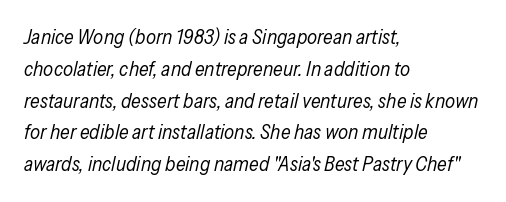
Q: Is the text bold? A: No.
Q: Is the text italic (slanted)? A: Yes, it leans right by about 13 degrees.
Q: Is the text underlined? A: No.
Q: How is the paragraph aligned? A: Left-aligned.
Q: Is the spacing between letters normal or unusually wide? A: Normal.
Q: Is the spacing between lines tight, normal or loose? A: Normal.
